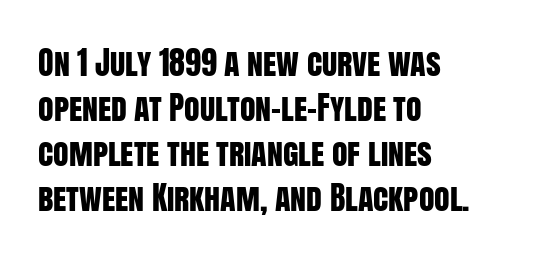
The image shows 32 px condensed sans-serif type, upright; set left-aligned, normal line spacing (1.41x), normal letter spacing, not underlined; low stroke contrast and a large x-height.
